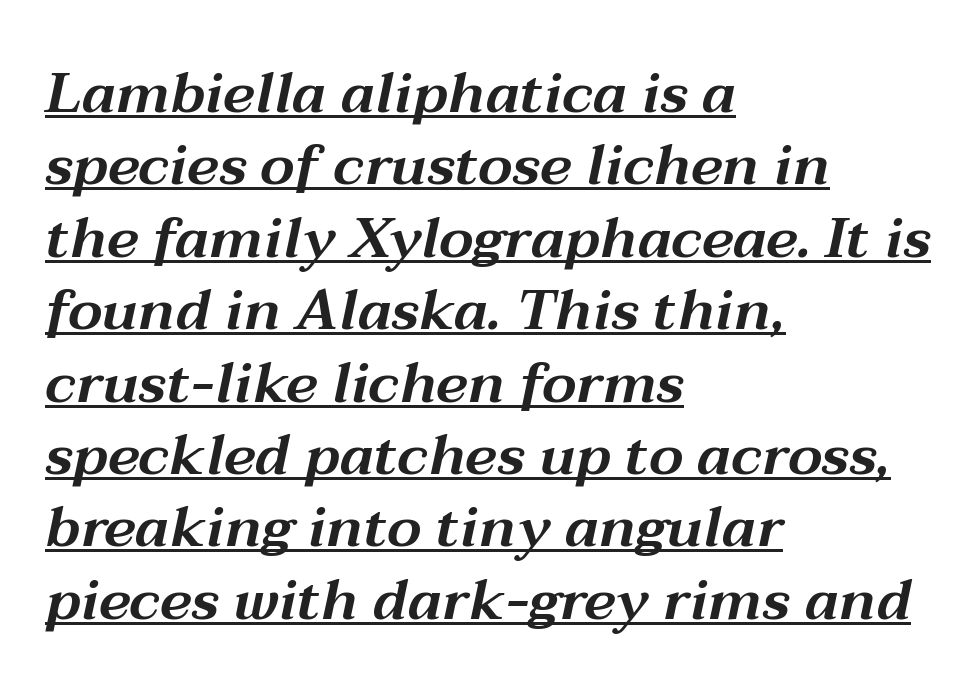
The image shows 57 px wide type, italic (leaning right); set left-aligned, normal line spacing (1.27x), normal letter spacing, underlined; medium stroke contrast and a medium x-height.
